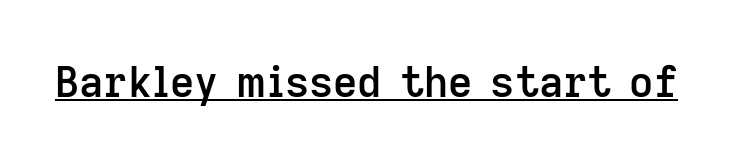
Q: Is the text bold? A: Semi-bold.
Q: Is the text italic (slanted)? A: No, it is upright.
Q: Is the typeface a serif or a sans-serif typeface? A: Sans-serif.
Q: Is the text underlined? A: Yes.
Q: Is the spacing between letters normal or unusually wide? A: Normal.
Q: Width (condensed, normal, or wide)? A: Normal.
Q: Stroke contrast? A: Low.
Q: x-height? A: Medium.
Q: Monospaced? A: No.
